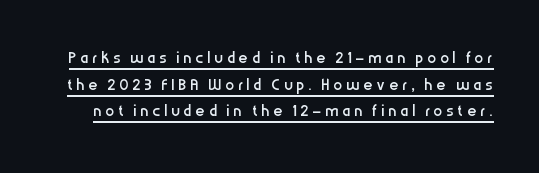
Check the space under the baseline: a stroke is drawn there. Heft: none added — not bold. This sample uses an upright cut, with every glyph sitting square on the baseline.
